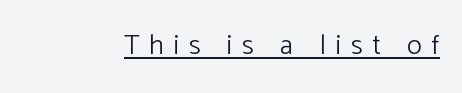
Q: Is the text bold? A: No.
Q: Is the text italic (slanted)? A: No, it is upright.
Q: Is the typeface a serif or a sans-serif typeface? A: Sans-serif.
Q: Is the text underlined? A: Yes.
Q: Is the spacing between letters normal or unusually wide? A: Unusually wide.
Q: Width (condensed, normal, or wide)? A: Normal.
Q: Stroke contrast? A: Low.
Q: x-height? A: Medium.
Q: Monospaced? A: No.
